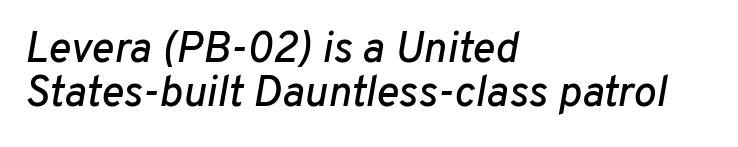
Q: Is the text italic (slanted)? A: Yes, it leans right by about 10 degrees.
Q: Is the text underlined? A: No.
Q: How is the paragraph aligned? A: Left-aligned.
Q: Is the spacing between letters normal or unusually wide? A: Normal.
Q: Is the spacing between lines tight, normal or loose? A: Tight.
Q: Width (condensed, normal, or wide)? A: Normal.
Q: Stroke contrast? A: Low.
Q: x-height? A: Medium.
Q: Monospaced? A: No.
